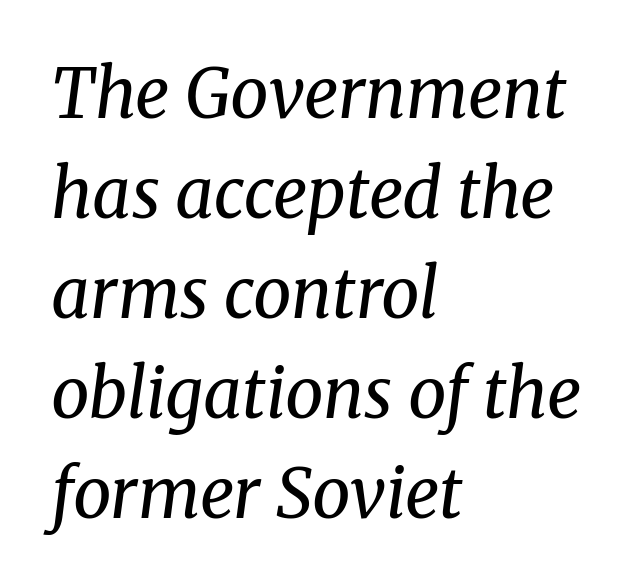
Caption: face not bold, strokes unweighted. The rendering uses natural spacing where letterforms have individual widths. This sample keeps an unexceptional amount of space between lines. Here the glyphs are tracked normally, forming tight word shapes.
